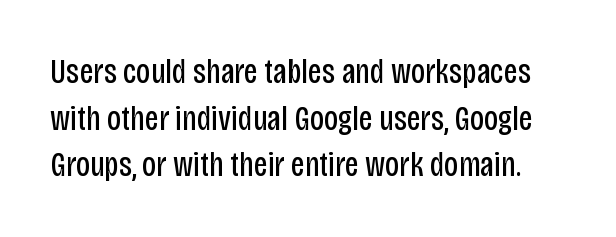
The image shows 35 px regular-weight, condensed sans-serif type, upright; set normal line spacing (1.33x), normal letter spacing, not underlined; low stroke contrast and a large x-height.
